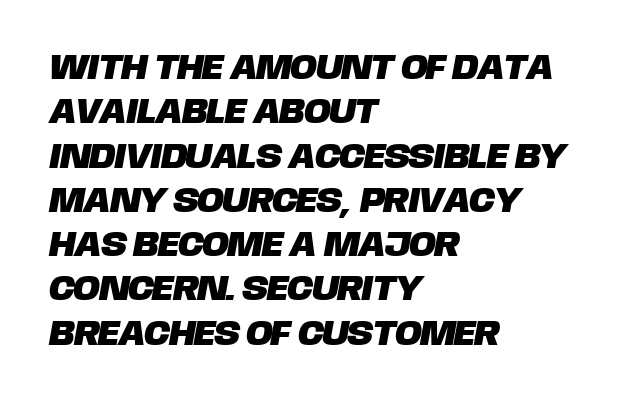
Q: Is the typeface a serif or a sans-serif typeface? A: Sans-serif.
Q: Is the text underlined? A: No.
Q: How is the paragraph aligned? A: Left-aligned.
Q: Is the spacing between letters normal or unusually wide? A: Normal.
Q: Width (condensed, normal, or wide)? A: Normal.
Q: Stroke contrast? A: Low.
Q: x-height? A: Large.
Q: Monospaced? A: No.
